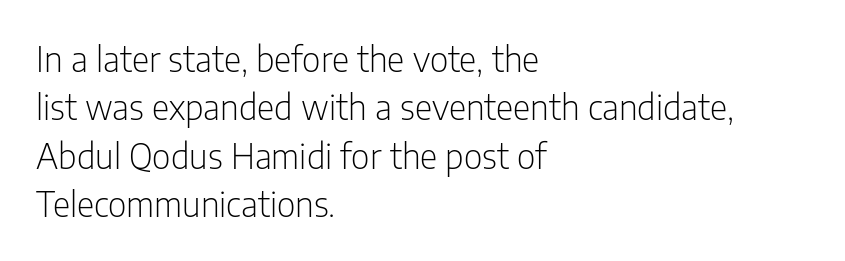
The paragraph shown leans on its left margin. Regarding serifs, this sample does without them. Honestly, the row spacing looks completely unremarkable. Honestly, the letter spacing is just normal — you wouldn't notice it. The letters advance in unequal steps, a hallmark of proportional type.
